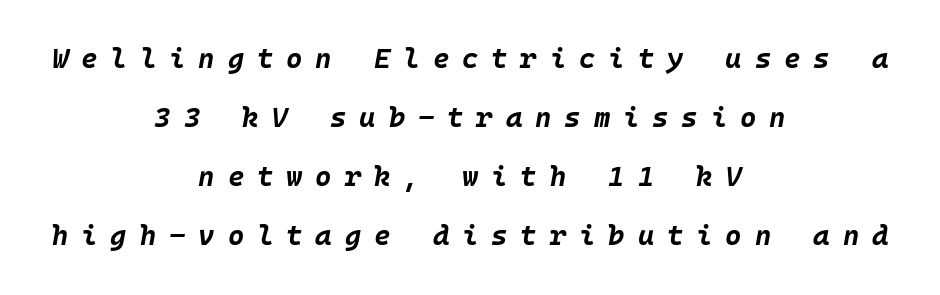
Q: Is the text bold? A: Yes.
Q: Is the text italic (slanted)? A: Yes, it leans right by about 10 degrees.
Q: Is the text underlined? A: No.
Q: How is the paragraph aligned? A: Centered.
Q: Is the spacing between letters normal or unusually wide? A: Unusually wide.
Q: Is the spacing between lines tight, normal or loose? A: Loose.
Q: Width (condensed, normal, or wide)? A: Normal.
Q: Stroke contrast? A: Low.
Q: x-height? A: Large.
